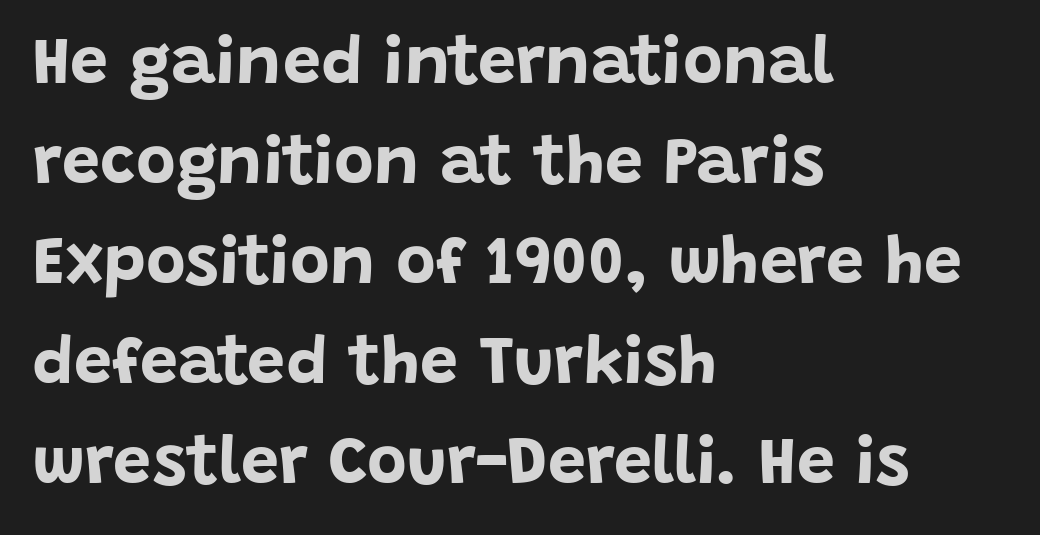
The image shows 68 px bold sans-serif type, upright; set left-aligned, normal line spacing (1.47x), normal letter spacing, not underlined; low stroke contrast and a large x-height.
